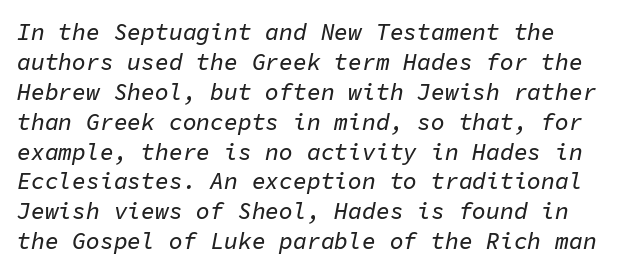
The image shows 23 px text type, italic (leaning right); set normal line spacing (1.3x), normal letter spacing, not underlined.
